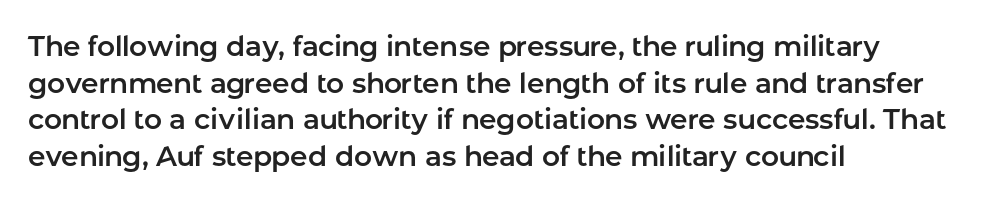
The image shows 28 px sans-serif type, upright; set left-aligned, normal line spacing (1.31x), normal letter spacing, not underlined; low stroke contrast and a medium x-height.
